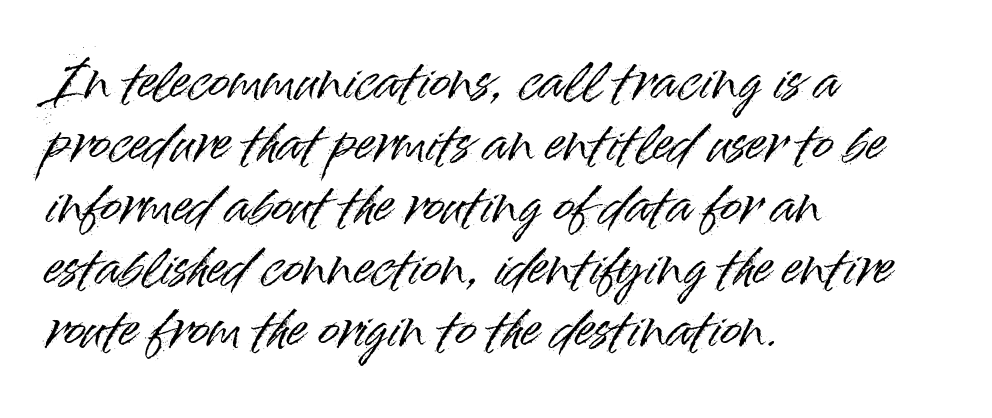
{"serif": "no", "width": "normal", "stroke_contrast": "high", "x_height": "small", "monospaced": "no", "underline": "no", "align": "left", "line_spacing_ratio": 1.24, "letter_spacing": "normal", "letter_spacing_em": 0.0, "glyph_px": 50}
